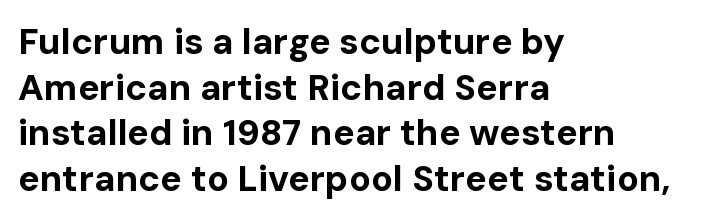
Q: Is the text bold? A: Yes.
Q: Is the text italic (slanted)? A: No, it is upright.
Q: Is the typeface a serif or a sans-serif typeface? A: Sans-serif.
Q: Is the text underlined? A: No.
Q: How is the paragraph aligned? A: Left-aligned.
Q: Is the spacing between letters normal or unusually wide? A: Normal.
Q: Is the spacing between lines tight, normal or loose? A: Normal.
Q: Width (condensed, normal, or wide)? A: Normal.
Q: Stroke contrast? A: Low.
Q: x-height? A: Medium.
Q: Monospaced? A: No.
